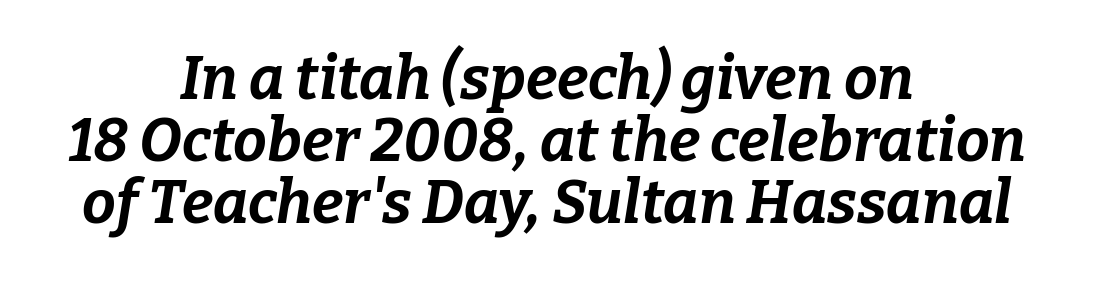
{"italic": "yes", "lean": "right", "slant_degrees": 9, "bold": "yes", "weight": "bold", "width": "normal", "stroke_contrast": "low", "x_height": "medium", "monospaced": "no", "underline": "no", "align": "center", "line_spacing": "tight", "line_spacing_ratio": 1.03, "letter_spacing": "normal", "letter_spacing_em": 0.0, "glyph_px": 60}
